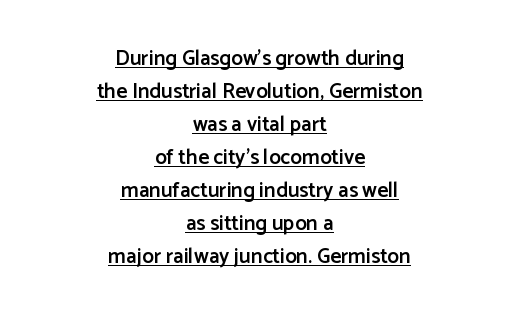
Q: Is the text bold? A: Semi-bold.
Q: Is the text italic (slanted)? A: No, it is upright.
Q: Is the text underlined? A: Yes.
Q: How is the paragraph aligned? A: Centered.
Q: Is the spacing between letters normal or unusually wide? A: Normal.
Q: Is the spacing between lines tight, normal or loose? A: Normal.
